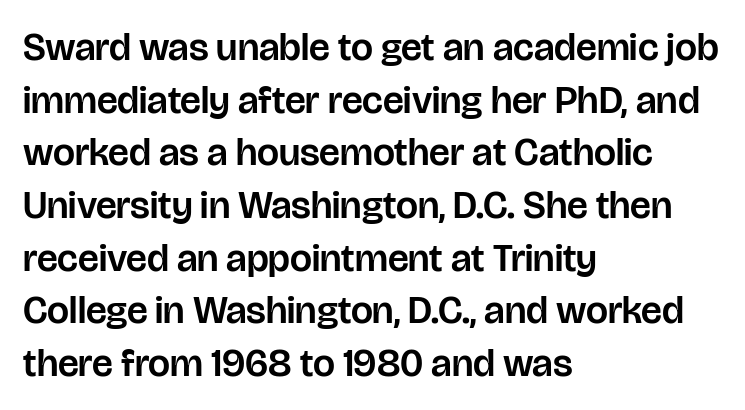
{"serif": "no", "italic": "no", "width": "normal", "stroke_contrast": "low", "x_height": "large", "monospaced": "no", "underline": "no", "align": "left", "line_spacing": "normal", "line_spacing_ratio": 1.35, "letter_spacing": "normal", "letter_spacing_em": 0.0, "glyph_px": 39}
